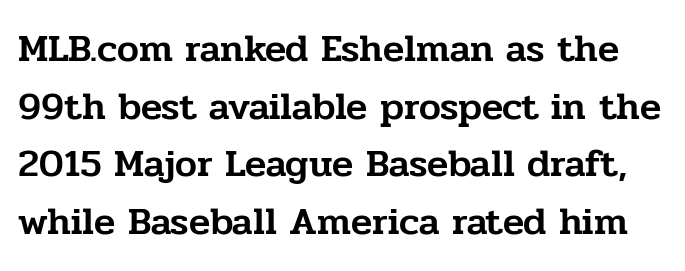
Q: Is the text italic (slanted)? A: No, it is upright.
Q: Is the typeface a serif or a sans-serif typeface? A: Serif.
Q: Is the text underlined? A: No.
Q: Is the spacing between letters normal or unusually wide? A: Normal.
Q: Is the spacing between lines tight, normal or loose? A: Normal.
Q: Width (condensed, normal, or wide)? A: Normal.
Q: Stroke contrast? A: Low.
Q: x-height? A: Medium.
Q: Monospaced? A: No.
